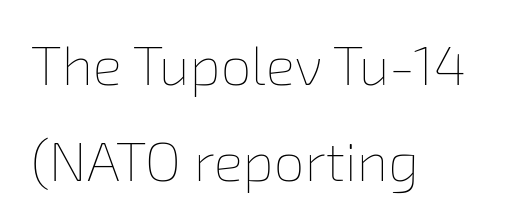
Every row of glyphs begins at an identical x-position on the left. Glyph-to-glyph distance matches everyday printed text. Nothing heavy about these letters — not bold at all. The passage shown is not underscored anywhere. The face used here is proportionally spaced, like ordinary book or web type.
